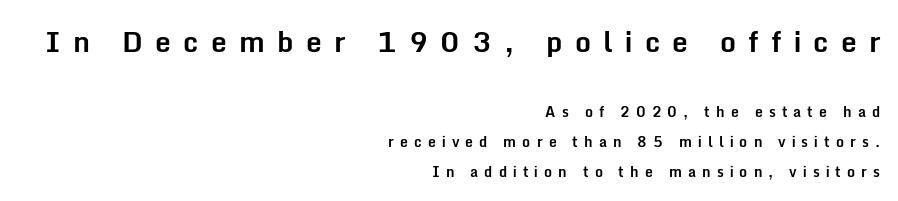
The image shows 28 px bold sans-serif type, upright; set right-aligned, loose line spacing (2.13x), unusually wide letter spacing (+0.44 em), not underlined; the first (top) block is 2.0x larger; low stroke contrast and a medium x-height.
